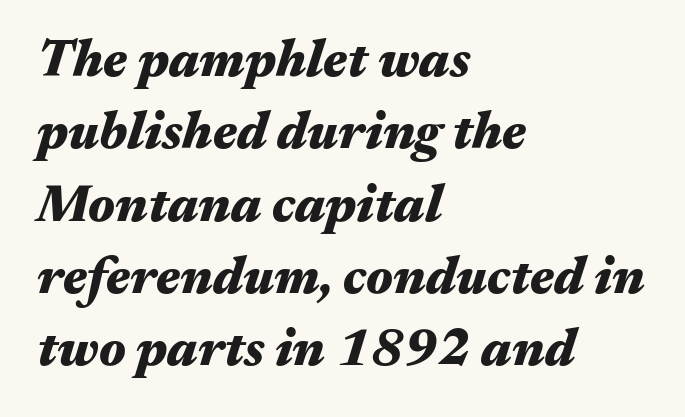
Weight: bold. Do the characters align in a grid? No, the font is proportional. Lines of text with bare space underneath. These lines were composed using italics. Line beginnings align vertically; line endings do not. Students, observe: this is what conventionally led text looks like.
